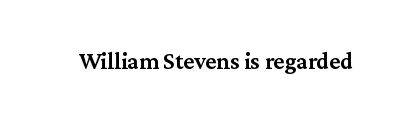
{"italic": "no", "bold": "semi", "underline": "no", "letter_spacing": "normal", "letter_spacing_em": 0.0, "glyph_px": 24}
